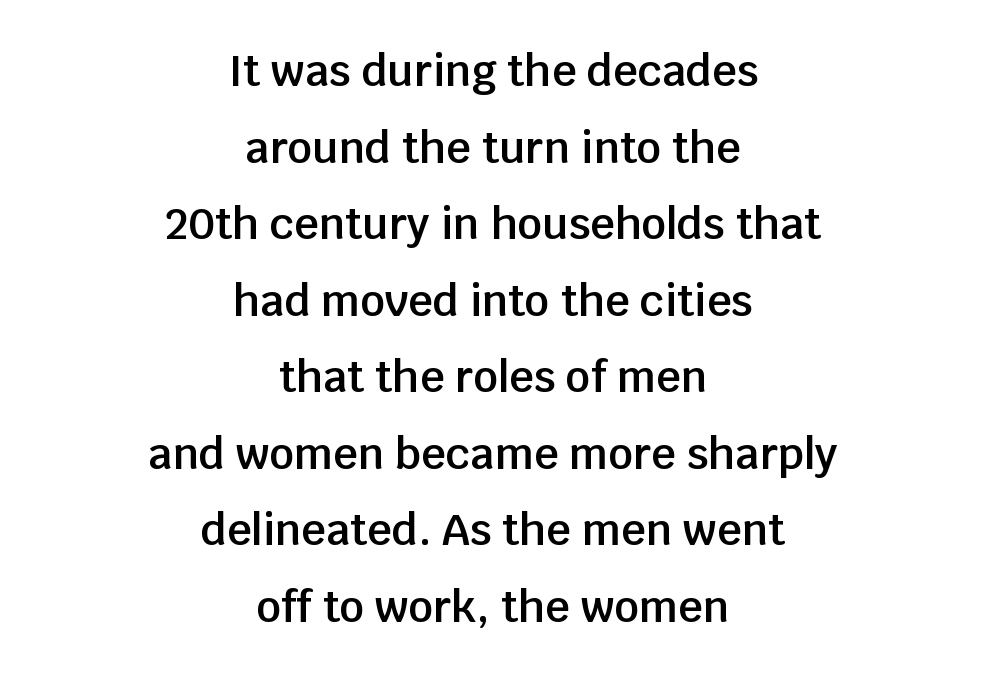
Q: Is the text bold? A: Semi-bold.
Q: Is the text italic (slanted)? A: No, it is upright.
Q: Is the typeface a serif or a sans-serif typeface? A: Sans-serif.
Q: Is the text underlined? A: No.
Q: How is the paragraph aligned? A: Centered.
Q: Is the spacing between letters normal or unusually wide? A: Normal.
Q: Width (condensed, normal, or wide)? A: Normal.
Q: Stroke contrast? A: Low.
Q: x-height? A: Large.
Q: Monospaced? A: No.
